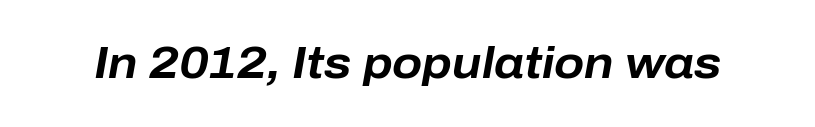
These lines keep a tight, regular rhythm from letter to letter. Looks like regular typesetting: each glyph gets only the width it needs. The text carries the slant typical of an italic or oblique font. Plenty of ink on the page — the face is bold.
